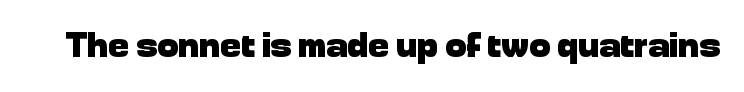
On the weight axis this lands at bold, roughly 700. A typesetter would call this proportional, since set widths differ per character. Spacing between characters is what you'd get straight out of the box. When letters stand straight like this, we call the style roman or upright. The gap between lines stays unmarked.
